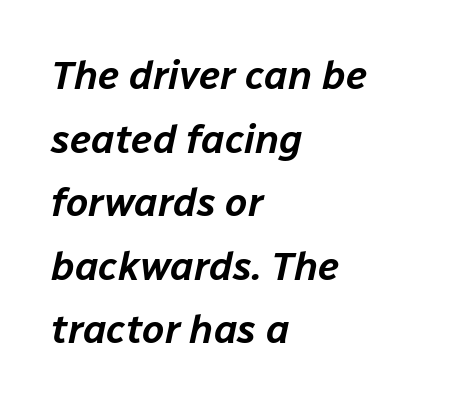
{"italic": "yes", "lean": "right", "slant_degrees": 12, "width": "normal", "stroke_contrast": "low", "x_height": "medium", "monospaced": "no", "underline": "no", "align": "left", "line_spacing": "normal", "line_spacing_ratio": 1.59, "letter_spacing": "normal", "letter_spacing_em": 0.0, "glyph_px": 40}
